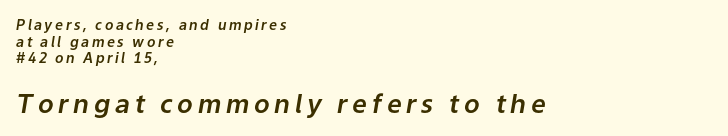
{"italic": "yes", "lean": "right", "slant_degrees": 9, "underline": "no", "align": "left", "line_spacing_ratio": 1.19, "larger_block": "second", "size_ratio": 1.86, "glyph_px": 26}
